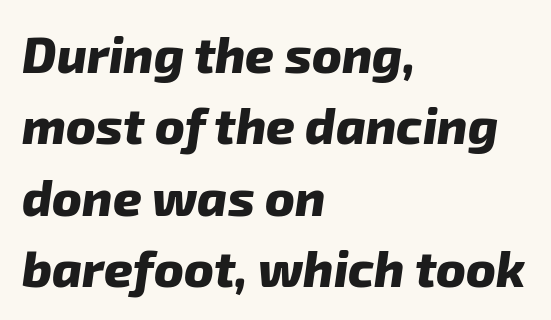
The image shows 50 px heavy sans-serif type; set left-aligned, normal line spacing (1.43x), normal letter spacing, not underlined; low stroke contrast and a medium x-height.
